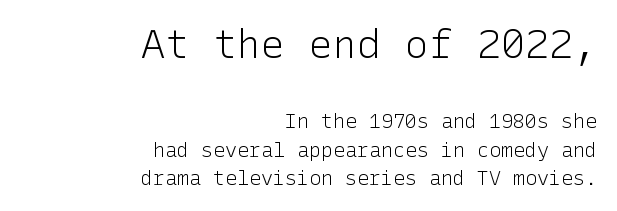
The text was rendered using a sans face with plain stroke endings. Weight class: somewhere from thin through regular. Leading matches the norm, producing a regular column. This rendering leaves character spacing at its baseline value.
